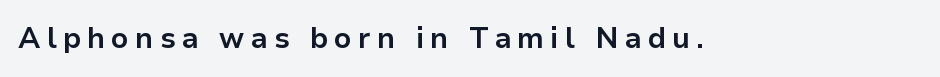
Q: Is the text bold? A: Yes.
Q: Is the text italic (slanted)? A: No, it is upright.
Q: Is the typeface a serif or a sans-serif typeface? A: Sans-serif.
Q: Is the text underlined? A: No.
Q: Is the spacing between letters normal or unusually wide? A: Unusually wide.
Q: Width (condensed, normal, or wide)? A: Normal.
Q: Stroke contrast? A: Low.
Q: x-height? A: Medium.
Q: Monospaced? A: No.
